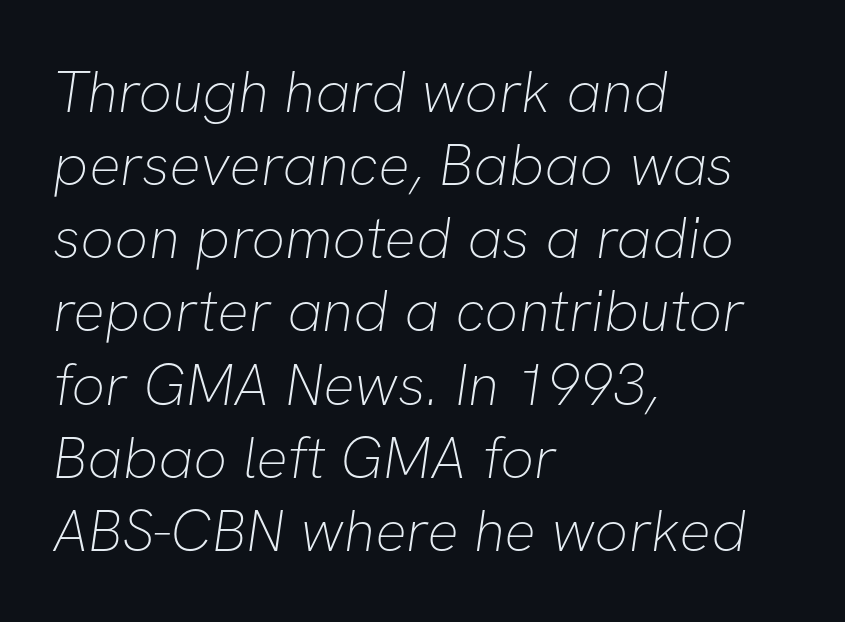
Descenders are the only things crossing below the line. You could not count columns in this text — the font is proportionally spaced. Compared with typical body copy, the letter spacing here is the same. Every row of glyphs begins at an identical x-position on the left.
